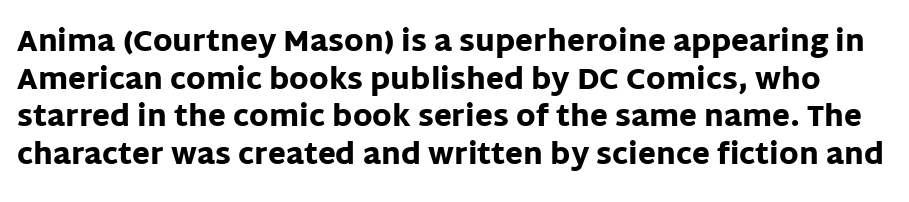
The image shows 29 px heavy sans-serif type, upright; set normal line spacing (1.3x), normal letter spacing, not underlined; low stroke contrast and a large x-height.
